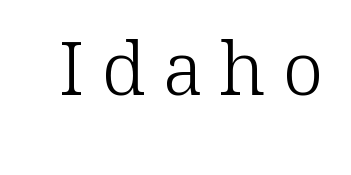
Observe the wide spacing: letters keep a clear distance from each other. Is the stroke heavy? The answer is a plain regular-or-lighter. Check where the strokes stop: tiny serifs finish them off. Ascenders rise straight up at ninety degrees. Honestly, there is no underline to notice here at all. The passage shown is typed in a proportional face where columns would drift.
